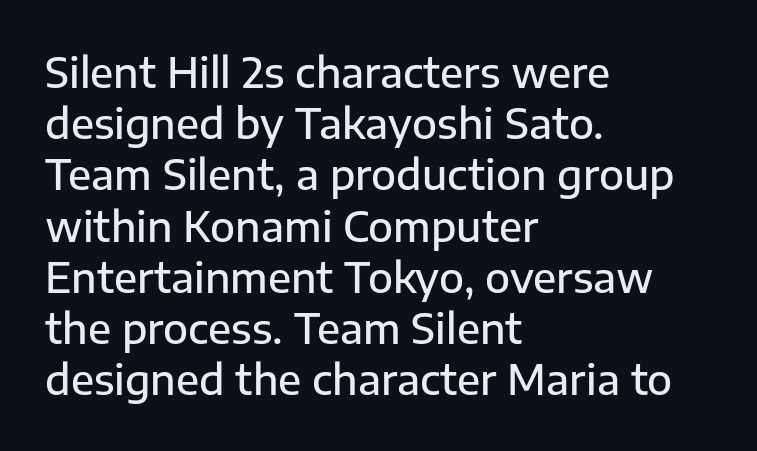
You could not count columns in this text — the font is proportionally spaced. Weight check: semibold — heavier than regular, not quite bold. The letters carry no serifs — their stems end cleanly without finishing strokes. Notice how the stems are strictly vertical — no italics here. Check the space under the baseline: it is left empty. This sample uses plain, unmodified letter spacing.
